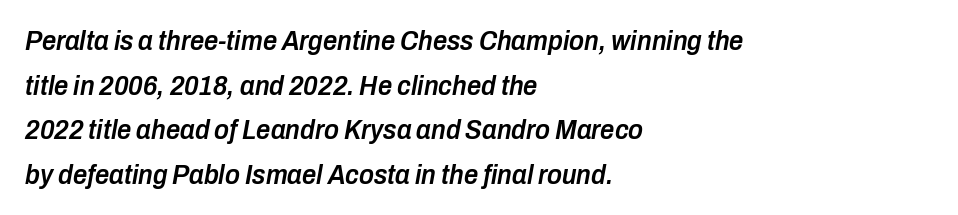
{"italic": "yes", "lean": "right", "slant_degrees": 10, "bold": "semi", "weight": "semibold", "width": "condensed", "stroke_contrast": "low", "x_height": "medium", "monospaced": "no", "underline": "no", "align": "left", "line_spacing": "normal", "line_spacing_ratio": 1.59, "letter_spacing": "normal", "letter_spacing_em": 0.0, "glyph_px": 28}
